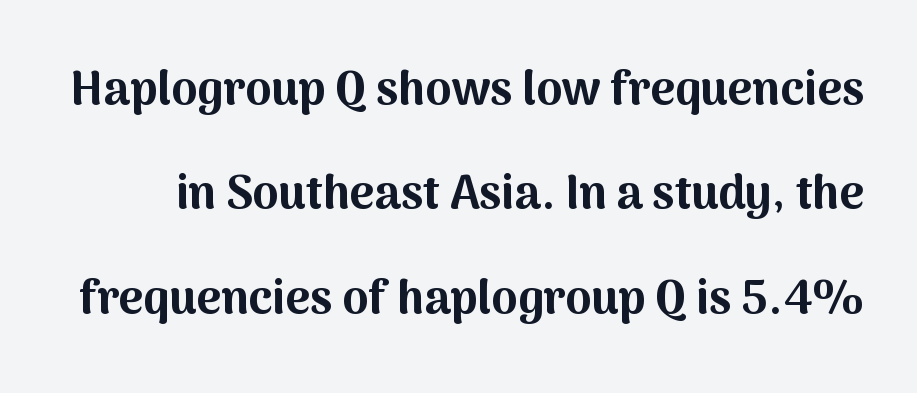
Line spacing here is loose. The face used here is proportionally spaced, like ordinary book or web type. Any mark beneath the type? The region is blank. Are there feet on the stems? There aren't — it's a sans. Strokes here are thick enough to call this a true bold. Look at the tracking — it's just the regular setting, nothing added.
